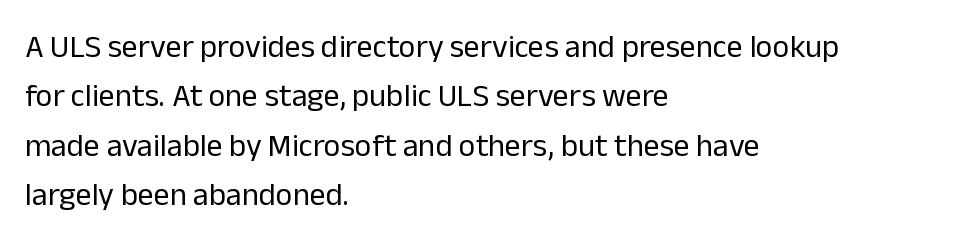
{"serif": "no", "italic": "no", "bold": "no", "weight": "regular", "width": "normal", "stroke_contrast": "low", "x_height": "medium", "monospaced": "no", "underline": "no", "align": "left", "line_spacing": "normal", "line_spacing_ratio": 1.54, "letter_spacing": "normal", "letter_spacing_em": 0.0, "glyph_px": 32}
